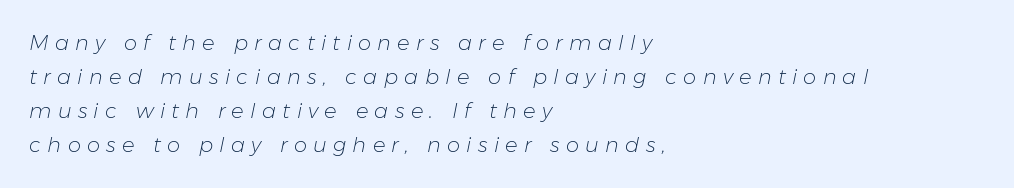
The image shows 21 px text type, italic (leaning right); set left-aligned, normal line spacing (1.62x), unusually wide letter spacing (+0.3 em), not underlined.
